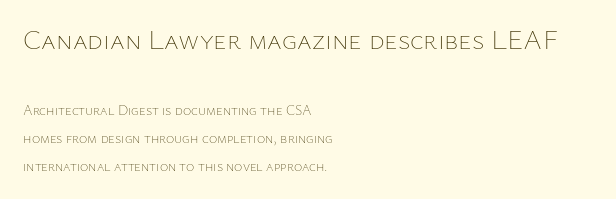
Q: Is the text bold? A: No.
Q: Is the text italic (slanted)? A: No, it is upright.
Q: Is the text underlined? A: No.
Q: How is the paragraph aligned? A: Left-aligned.
Q: Is the spacing between letters normal or unusually wide? A: Normal.
Q: Is the spacing between lines tight, normal or loose? A: Loose.
Q: Which block of text is set in a larger size, the first (top) or the second (bottom)? A: The first (top) one.
Q: Width (condensed, normal, or wide)? A: Normal.
Q: Stroke contrast? A: Low.
Q: x-height? A: Medium.
Q: Monospaced? A: No.
